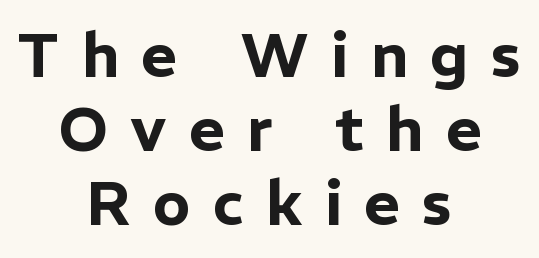
The type sits square on the baseline with zero lean. Grotesque or geometric, the face here clearly has no serifs. Check the space under the baseline: it is left empty. Each line is balanced around a shared central axis.
